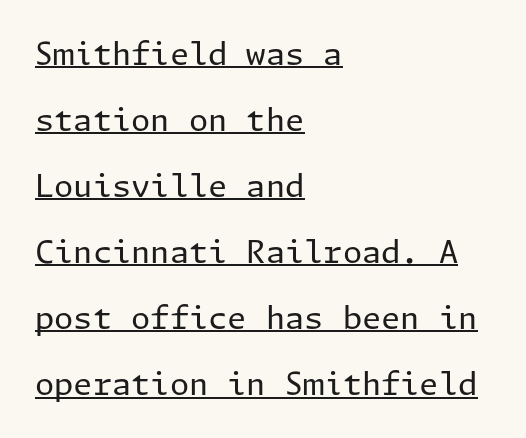
The image shows 31 px regular-weight sans-serif type, upright; set left-aligned, loose line spacing (2.13x), normal letter spacing, underlined; low stroke contrast and a medium x-height.
